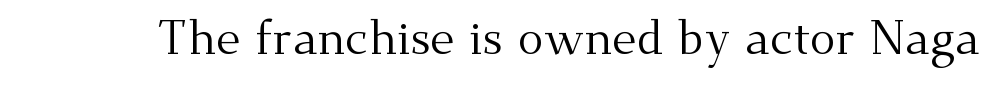
Q: Is the text bold? A: No.
Q: Is the text italic (slanted)? A: No, it is upright.
Q: Is the typeface a serif or a sans-serif typeface? A: Serif.
Q: Is the text underlined? A: No.
Q: Is the spacing between letters normal or unusually wide? A: Normal.
Q: Width (condensed, normal, or wide)? A: Normal.
Q: Stroke contrast? A: Medium.
Q: x-height? A: Small.
Q: Monospaced? A: No.
